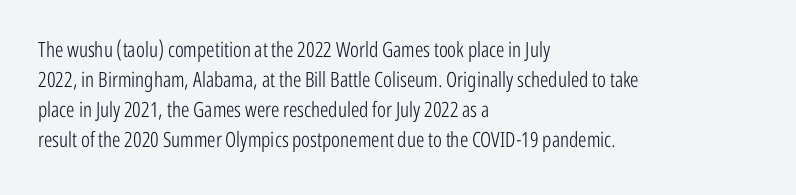
The image shows 21 px text type, upright; set left-aligned, normal line spacing (1.43x), normal letter spacing, not underlined.
